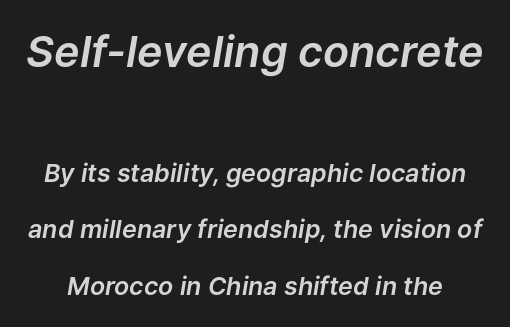
Q: Is the text italic (slanted)? A: Yes, it leans right by about 9 degrees.
Q: Is the text underlined? A: No.
Q: Is the spacing between letters normal or unusually wide? A: Normal.
Q: Is the spacing between lines tight, normal or loose? A: Loose.
Q: Which block of text is set in a larger size, the first (top) or the second (bottom)? A: The first (top) one.
Q: Width (condensed, normal, or wide)? A: Normal.
Q: Stroke contrast? A: Low.
Q: x-height? A: Medium.
Q: Monospaced? A: No.
